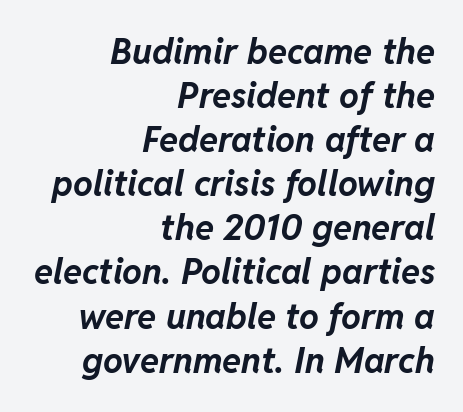
{"italic": "yes", "lean": "right", "slant_degrees": 11, "bold": "yes", "weight": "bold", "width": "normal", "stroke_contrast": "low", "x_height": "medium", "monospaced": "no", "underline": "no", "align": "right", "line_spacing": "normal", "line_spacing_ratio": 1.26, "letter_spacing": "normal", "letter_spacing_em": 0.0, "glyph_px": 35}
